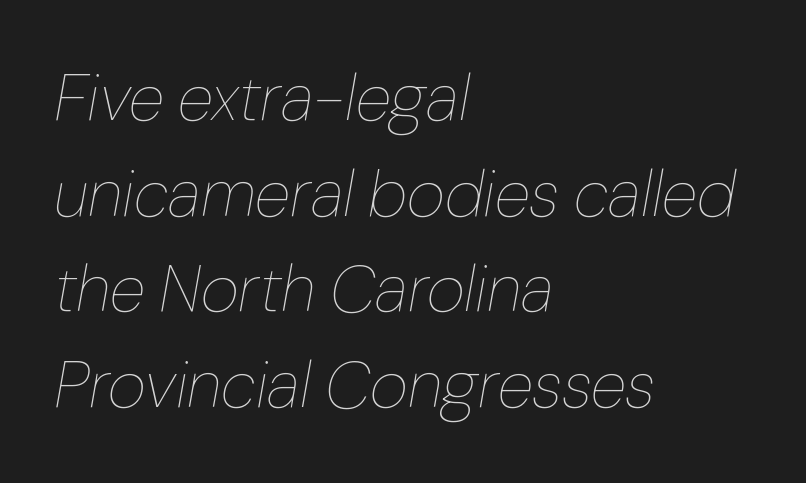
Check under the words: just untouched page. This sample uses an oblique cut, with every glyph tilted off the vertical. This sample keeps an unexceptional amount of space between lines. Spacing verdict: proportional, widths tailored to each character.
